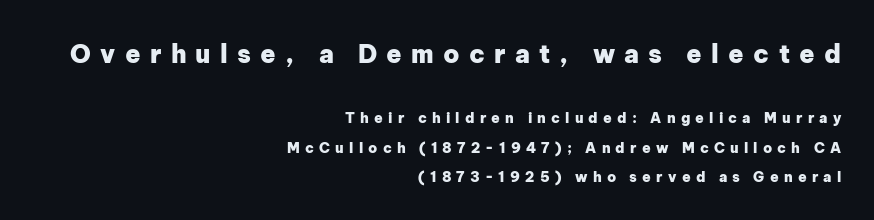
This rendering uses right alignment, leaving the left contour irregular. It's the straight-up-and-down kind of type. Compare the two chunks: the upper has the greater cap height. The font is running at its bold setting.
